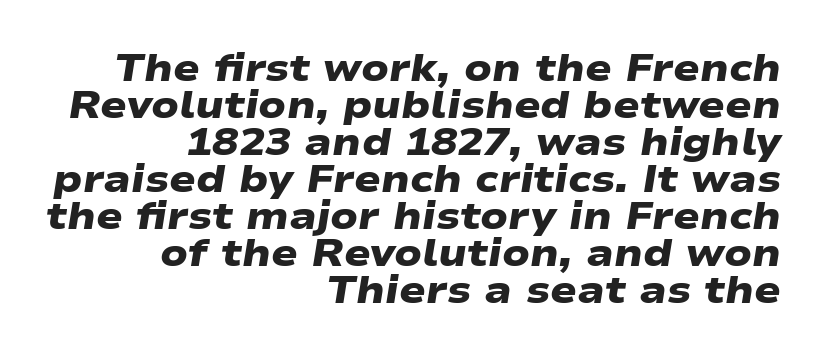
The designer dialed line spacing down below the default. A student would call this right alignment; a typographer would say flush right, rag left. You can tell from the bare stems that sans-serif type was used. Lines of text with bare space underneath.
